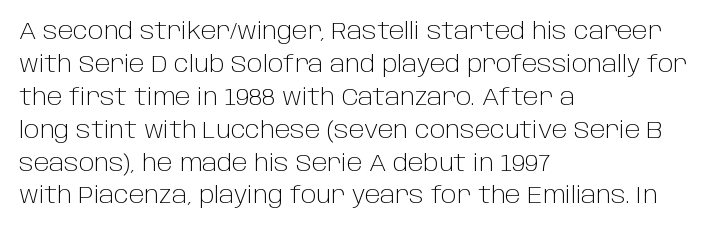
Q: Is the text bold? A: No.
Q: Is the text italic (slanted)? A: No, it is upright.
Q: Is the text underlined? A: No.
Q: How is the paragraph aligned? A: Left-aligned.
Q: Is the spacing between letters normal or unusually wide? A: Normal.
Q: Is the spacing between lines tight, normal or loose? A: Normal.
